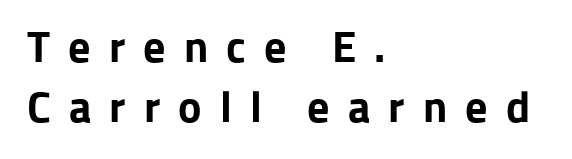
The image shows 44 px bold sans-serif type, upright; set left-aligned, normal line spacing (1.36x), unusually wide letter spacing (+0.41 em), not underlined; low stroke contrast and a medium x-height.
